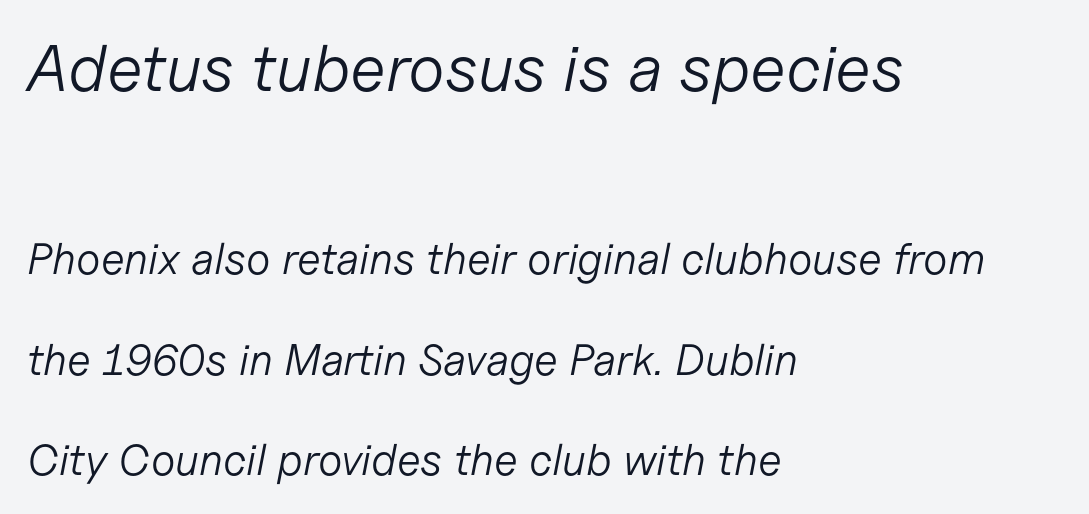
Vertically, the passage feels expansive, rows floating well apart. No letter is thick-stroked: the sample isn't bold. Visually the block forms a straight wall on the left and a jagged coastline on the right. These lines are rendered in a variable-pitch font. The letters sit at their default tracking, neither squeezed nor spread. Character size in the leading block exceeds that of the trailing block.
